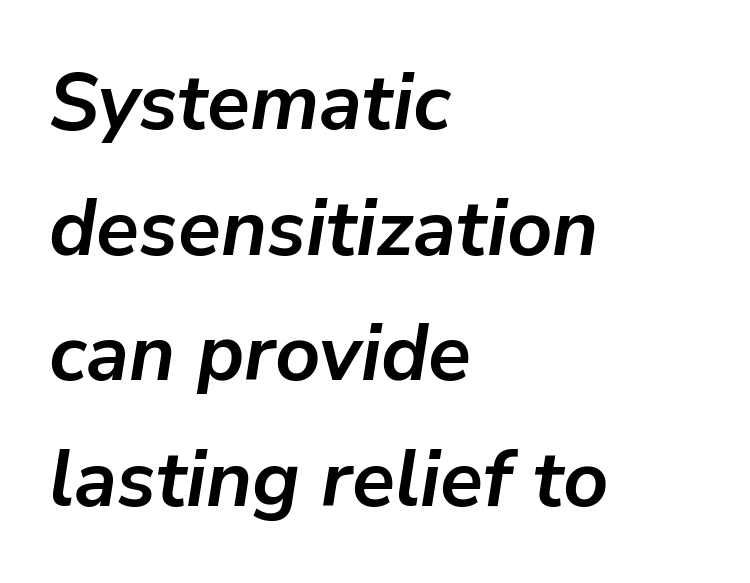
The image shows 79 px semibold type, italic (leaning right); set left-aligned, normal line spacing (1.59x), normal letter spacing, not underlined; low stroke contrast and a medium x-height.
